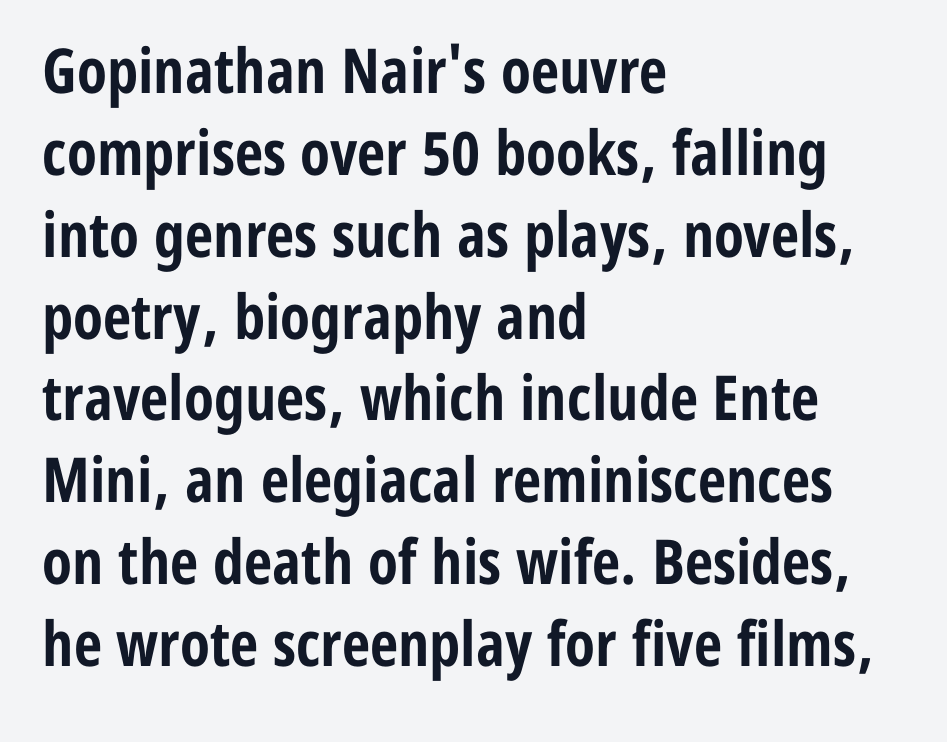
The image shows 62 px bold, condensed sans-serif type, upright; set left-aligned, normal line spacing (1.32x), normal letter spacing, not underlined; low stroke contrast and a medium x-height.
